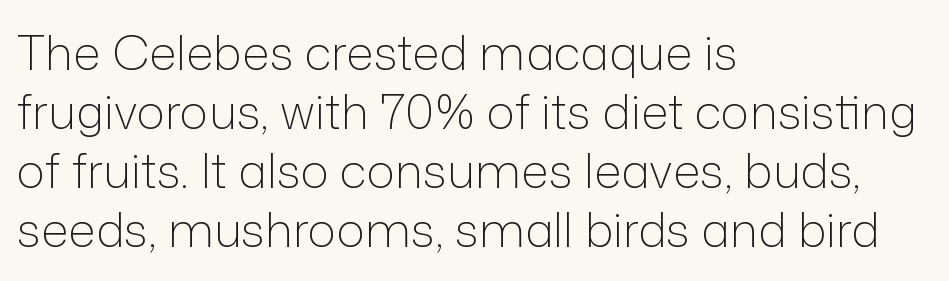
{"serif": "no", "italic": "no", "bold": "no", "weight": "light", "width": "normal", "stroke_contrast": "low", "x_height": "medium", "monospaced": "no", "underline": "no", "align": "left", "line_spacing_ratio": 1.23, "letter_spacing": "normal", "letter_spacing_em": 0.0, "glyph_px": 48}
